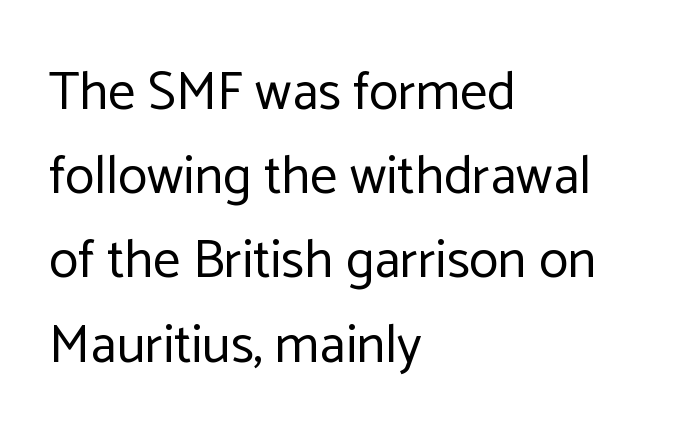
{"serif": "no", "italic": "no", "bold": "no", "weight": "regular", "width": "normal", "stroke_contrast": "low", "x_height": "medium", "monospaced": "no", "underline": "no", "align": "left", "line_spacing": "normal", "line_spacing_ratio": 1.56, "letter_spacing": "normal", "letter_spacing_em": 0.0, "glyph_px": 54}
